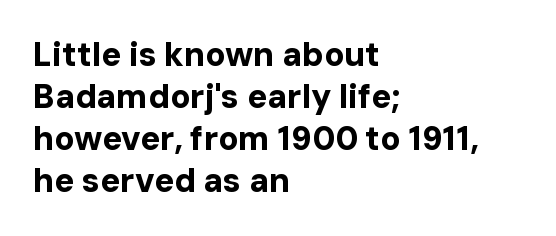
{"serif": "no", "italic": "no", "bold": "yes", "weight": "bold", "width": "normal", "stroke_contrast": "low", "x_height": "medium", "monospaced": "no", "underline": "no", "align": "left", "line_spacing": "normal", "line_spacing_ratio": 1.27, "letter_spacing": "normal", "letter_spacing_em": 0.0, "glyph_px": 33}
